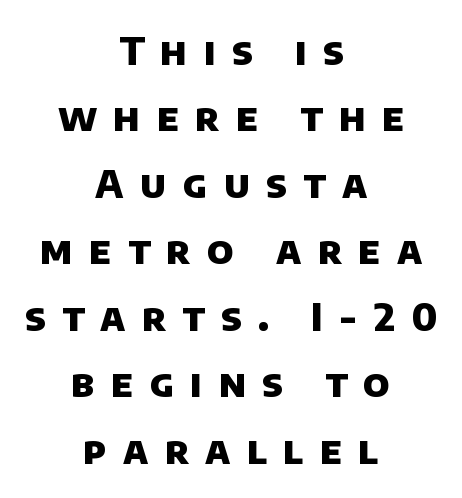
Q: Is the text bold? A: Yes.
Q: Is the typeface a serif or a sans-serif typeface? A: Sans-serif.
Q: Is the text underlined? A: No.
Q: How is the paragraph aligned? A: Centered.
Q: Is the spacing between letters normal or unusually wide? A: Unusually wide.
Q: Width (condensed, normal, or wide)? A: Normal.
Q: Stroke contrast? A: Low.
Q: x-height? A: Large.
Q: Monospaced? A: No.
